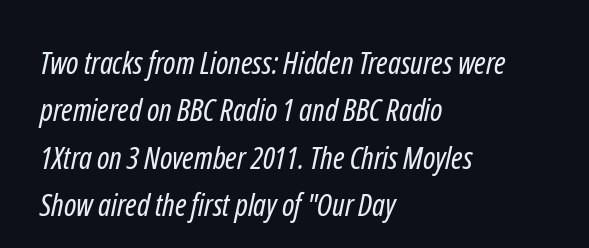
Students, note that the glyphs here touch the page at normal intervals. The words here are not underlined. Does the leading feel generous? No, just average. The letters carry no serifs — their stems end cleanly without finishing strokes. The face used here is proportionally spaced, like ordinary book or web type. Visually the block forms a straight wall on the left and a jagged coastline on the right.
